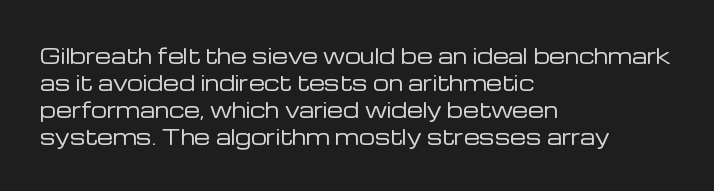
{"italic": "no", "bold": "no", "underline": "no", "align": "left", "line_spacing": "normal", "line_spacing_ratio": 1.35, "letter_spacing": "normal", "letter_spacing_em": 0.0, "glyph_px": 20}
